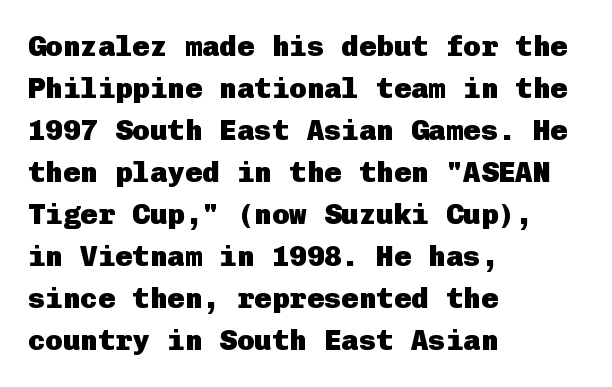
Q: Is the text bold? A: Yes.
Q: Is the text italic (slanted)? A: No, it is upright.
Q: Is the typeface a serif or a sans-serif typeface? A: Sans-serif.
Q: Is the text underlined? A: No.
Q: How is the paragraph aligned? A: Left-aligned.
Q: Is the spacing between letters normal or unusually wide? A: Normal.
Q: Is the spacing between lines tight, normal or loose? A: Normal.
Q: Width (condensed, normal, or wide)? A: Normal.
Q: Stroke contrast? A: Low.
Q: x-height? A: Medium.
